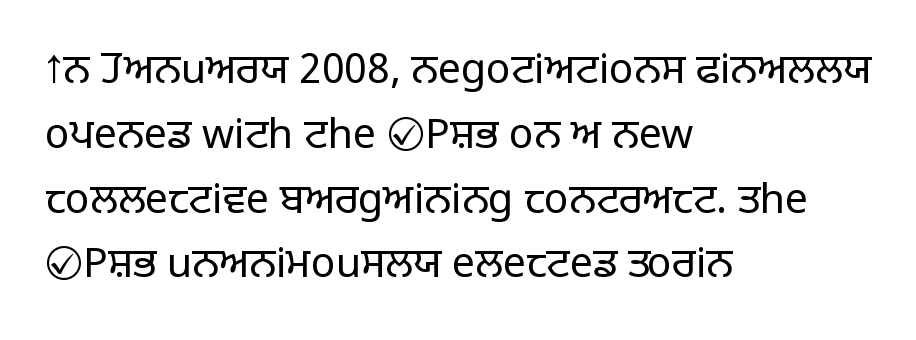
{"serif": "no", "italic": "no", "bold": "no", "weight": "light", "width": "normal", "stroke_contrast": "low", "x_height": "large", "monospaced": "no", "underline": "no", "align": "left", "line_spacing": "normal", "line_spacing_ratio": 1.58, "letter_spacing": "normal", "letter_spacing_em": 0.0, "glyph_px": 41}
